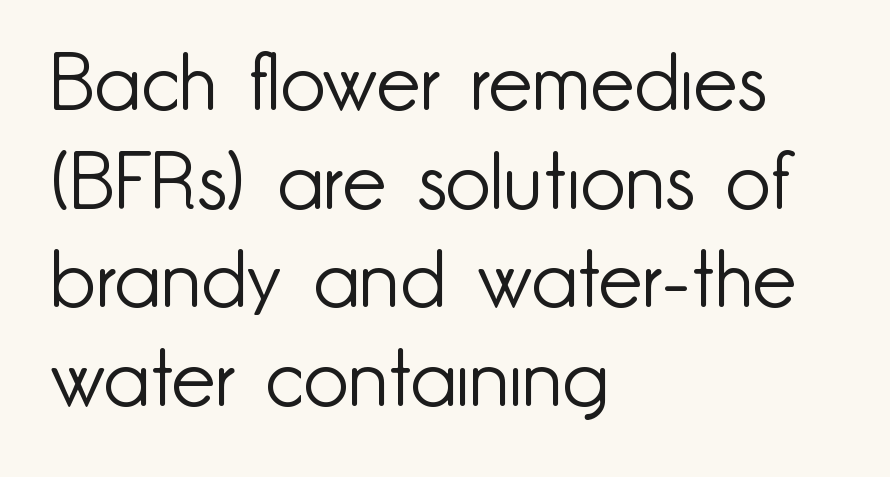
{"serif": "no", "italic": "no", "bold": "no", "weight": "light", "width": "normal", "stroke_contrast": "low", "x_height": "small", "monospaced": "no", "underline": "no", "align": "left", "line_spacing": "normal", "line_spacing_ratio": 1.25, "letter_spacing": "normal", "letter_spacing_em": 0.0, "glyph_px": 79}
